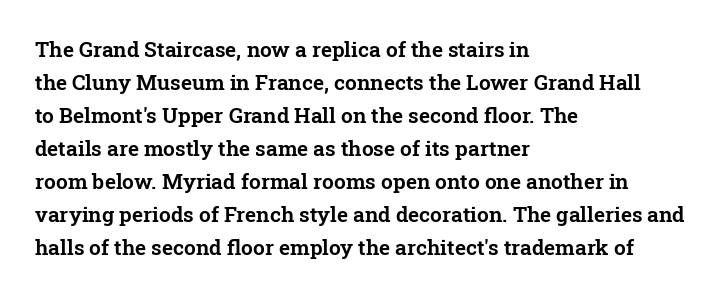
The image shows 21 px text type, upright; set left-aligned, normal line spacing (1.57x), normal letter spacing, not underlined.
